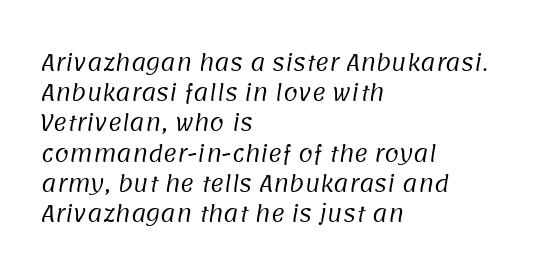
Q: Is the text bold? A: No.
Q: Is the text underlined? A: No.
Q: How is the paragraph aligned? A: Left-aligned.
Q: Is the spacing between letters normal or unusually wide? A: Normal.
Q: Is the spacing between lines tight, normal or loose? A: Normal.
